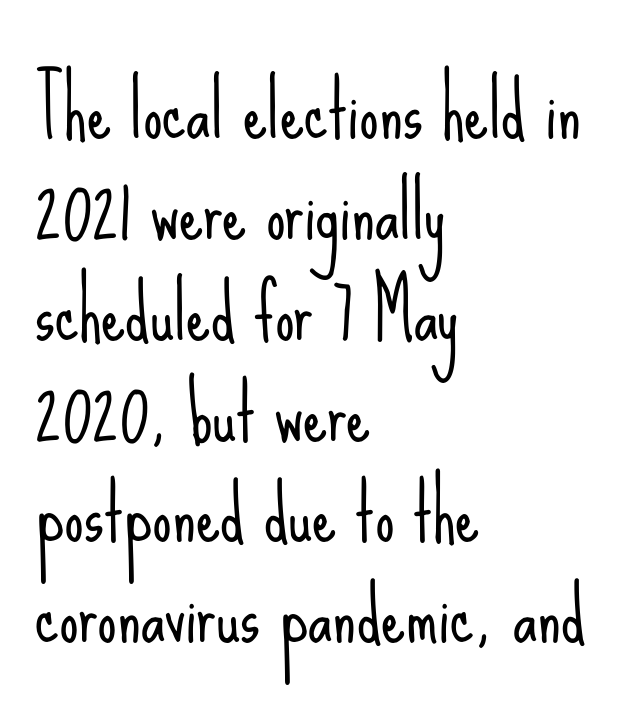
The image shows 77 px light, condensed sans-serif type, upright; set left-aligned, normal line spacing (1.31x), normal letter spacing, not underlined; low stroke contrast and a small x-height.
